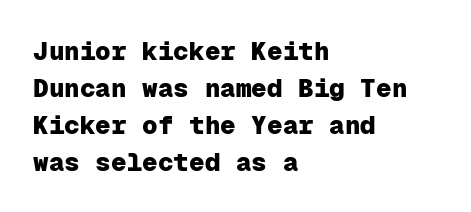
Q: Is the text bold? A: Yes.
Q: Is the text italic (slanted)? A: No, it is upright.
Q: Is the text underlined? A: No.
Q: How is the paragraph aligned? A: Left-aligned.
Q: Is the spacing between letters normal or unusually wide? A: Normal.
Q: Is the spacing between lines tight, normal or loose? A: Normal.
